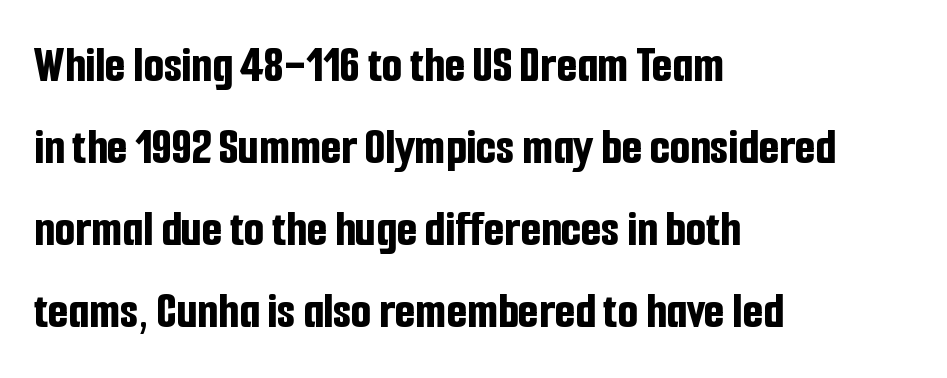
Q: Is the text bold? A: Yes.
Q: Is the text italic (slanted)? A: No, it is upright.
Q: Is the typeface a serif or a sans-serif typeface? A: Sans-serif.
Q: Is the text underlined? A: No.
Q: How is the paragraph aligned? A: Left-aligned.
Q: Is the spacing between letters normal or unusually wide? A: Normal.
Q: Is the spacing between lines tight, normal or loose? A: Normal.
Q: Width (condensed, normal, or wide)? A: Condensed.
Q: Stroke contrast? A: Low.
Q: x-height? A: Medium.
Q: Monospaced? A: No.
